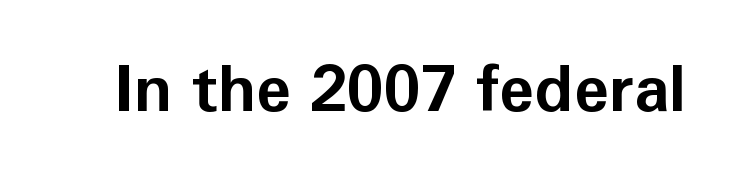
Is the letter spacing exaggerated? No — it looks like the ordinary default. Honestly, there is no underline to notice here at all. Is this a fixed-width face? No — the glyphs have proportional, varying widths. This sample uses a sans-serif face. Every character sits straight up, as roman type does.
